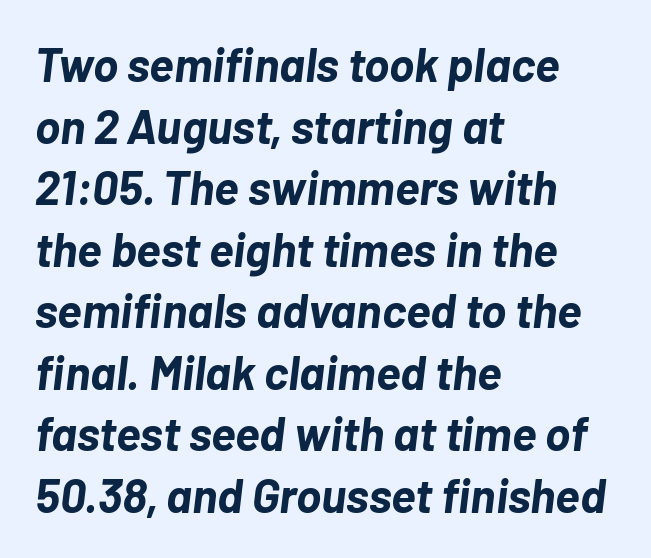
The image shows 47 px bold type, italic (leaning right); set left-aligned, normal line spacing (1.31x), normal letter spacing, not underlined; low stroke contrast and a medium x-height.
